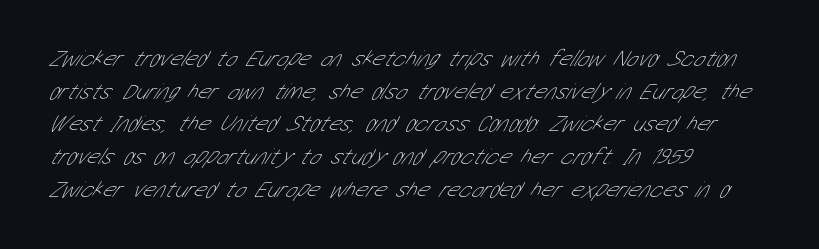
{"bold": "no", "underline": "no", "align": "left", "line_spacing": "normal", "line_spacing_ratio": 1.42, "letter_spacing": "normal", "letter_spacing_em": 0.0, "glyph_px": 23}
